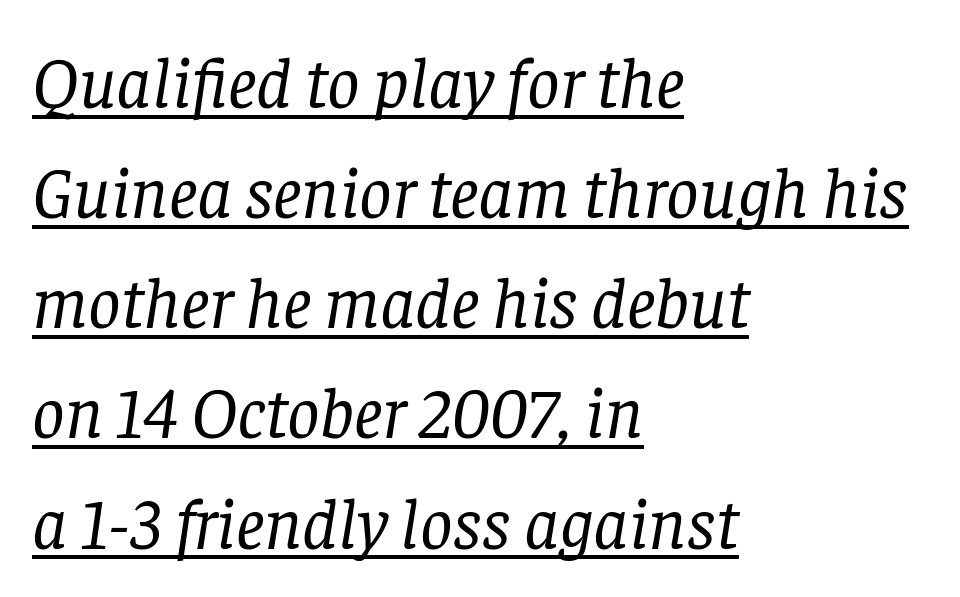
Q: Is the text bold? A: No.
Q: Is the text italic (slanted)? A: Yes, it leans right by about 8 degrees.
Q: Is the typeface a serif or a sans-serif typeface? A: Serif.
Q: Is the text underlined? A: Yes.
Q: How is the paragraph aligned? A: Left-aligned.
Q: Is the spacing between letters normal or unusually wide? A: Normal.
Q: Is the spacing between lines tight, normal or loose? A: Normal.
Q: Width (condensed, normal, or wide)? A: Normal.
Q: Stroke contrast? A: Low.
Q: x-height? A: Large.
Q: Monospaced? A: No.
